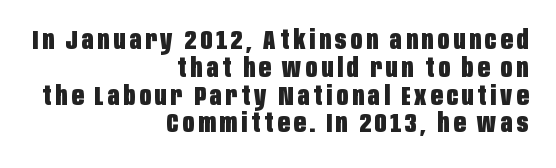
Q: Is the text bold? A: Yes.
Q: Is the text italic (slanted)? A: No, it is upright.
Q: Is the text underlined? A: No.
Q: How is the paragraph aligned? A: Right-aligned.
Q: Is the spacing between lines tight, normal or loose? A: Tight.
